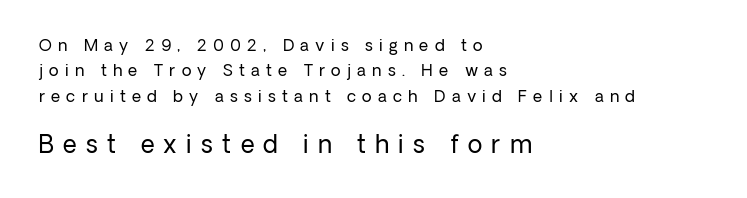
Q: Is the text bold? A: No.
Q: Is the text italic (slanted)? A: No, it is upright.
Q: Is the text underlined? A: No.
Q: How is the paragraph aligned? A: Left-aligned.
Q: Is the spacing between letters normal or unusually wide? A: Unusually wide.
Q: Is the spacing between lines tight, normal or loose? A: Normal.
Q: Which block of text is set in a larger size, the first (top) or the second (bottom)? A: The second (bottom) one.
